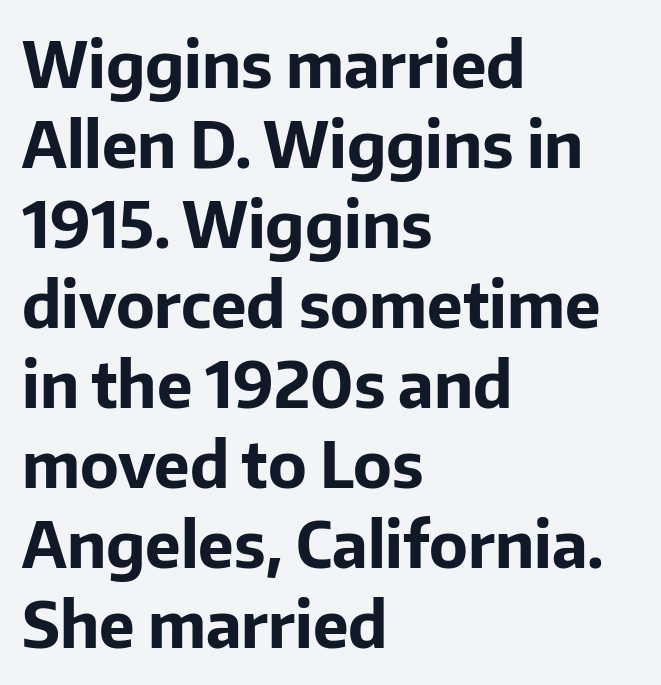
The image shows 64 px bold sans-serif type, upright; set left-aligned, normal line spacing (1.25x), normal letter spacing, not underlined; low stroke contrast and a medium x-height.
